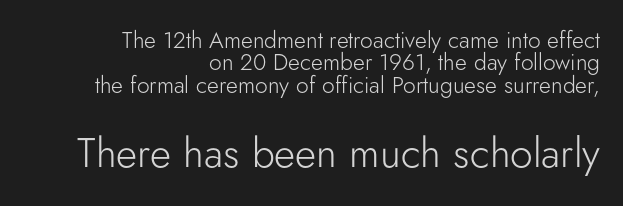
{"serif": "no", "italic": "no", "bold": "no", "weight": "light", "width": "normal", "stroke_contrast": "low", "x_height": "small", "monospaced": "no", "underline": "no", "align": "right", "line_spacing": "tight", "line_spacing_ratio": 0.97, "letter_spacing": "normal", "letter_spacing_em": 0.0, "larger_block": "second", "size_ratio": 1.78, "glyph_px": 41}
